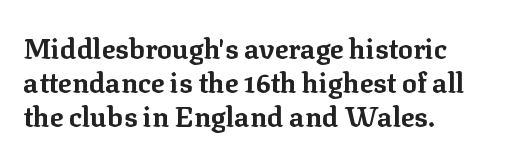
{"serif": "yes", "italic": "no", "bold": "yes", "weight": "bold", "width": "normal", "stroke_contrast": "low", "x_height": "medium", "monospaced": "no", "underline": "no", "align": "left", "line_spacing_ratio": 1.22, "letter_spacing": "normal", "letter_spacing_em": 0.0, "glyph_px": 28}
